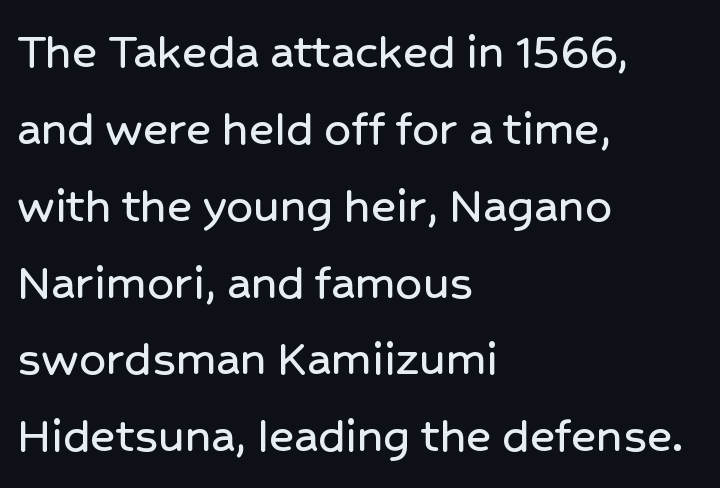
{"serif": "no", "italic": "no", "width": "normal", "stroke_contrast": "low", "x_height": "medium", "monospaced": "no", "underline": "no", "align": "left", "line_spacing": "normal", "line_spacing_ratio": 1.45, "letter_spacing": "normal", "letter_spacing_em": 0.0, "glyph_px": 53}
